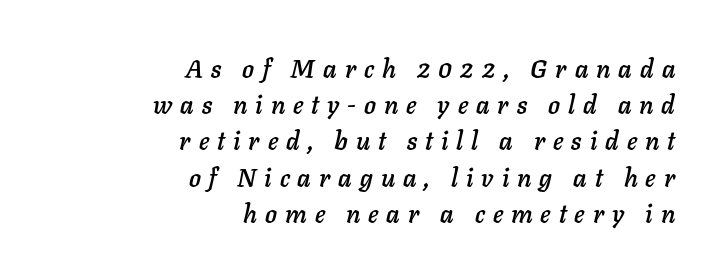
The image shows 25 px text type, italic (leaning right); set right-aligned, normal line spacing (1.45x), unusually wide letter spacing (+0.32 em), not underlined.
